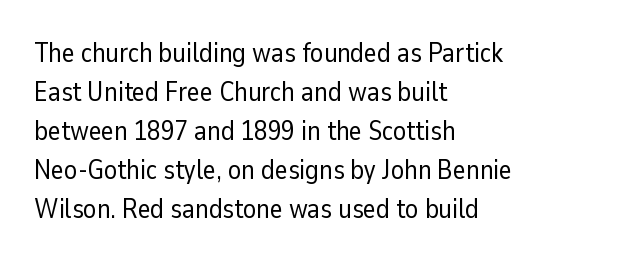
Nothing heavy about these letters — not bold at all. The block of text has a typical density, with ordinary space between rows. Posture: straight, roman, zero tilt. Quick note: underline off. The letterforms sit shoulder to shoulder at normal distance.
